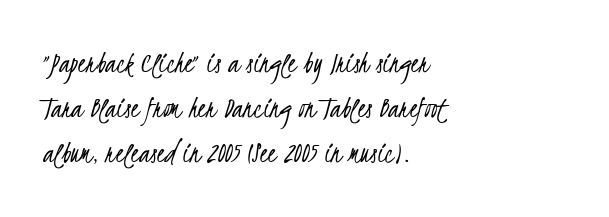
Q: Is the text bold? A: No.
Q: Is the typeface a serif or a sans-serif typeface? A: Sans-serif.
Q: Is the text underlined? A: No.
Q: How is the paragraph aligned? A: Left-aligned.
Q: Is the spacing between letters normal or unusually wide? A: Normal.
Q: Is the spacing between lines tight, normal or loose? A: Normal.
Q: Width (condensed, normal, or wide)? A: Condensed.
Q: Stroke contrast? A: Low.
Q: x-height? A: Small.
Q: Monospaced? A: No.
